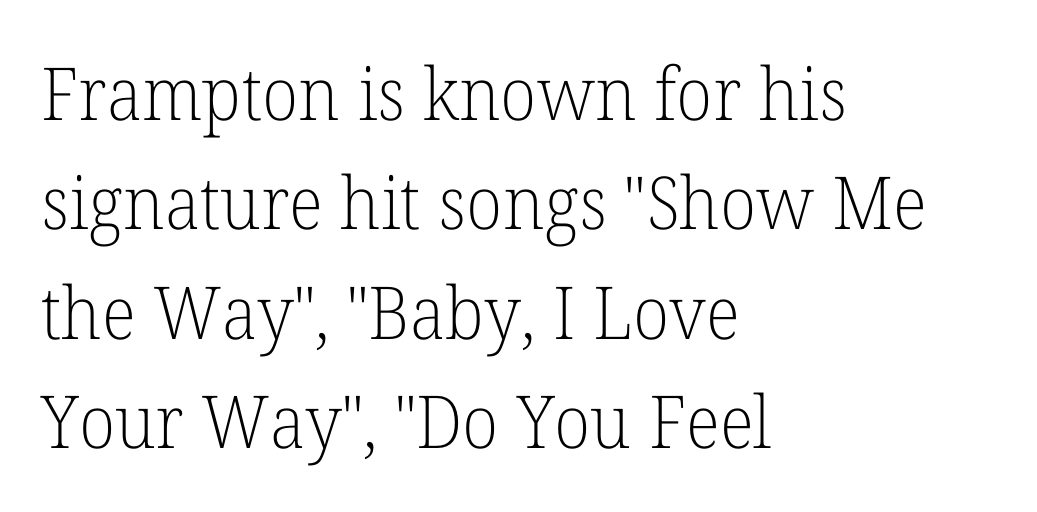
The image shows 73 px light serif type, upright; set left-aligned, normal line spacing (1.5x), normal letter spacing, not underlined; low stroke contrast and a medium x-height.
